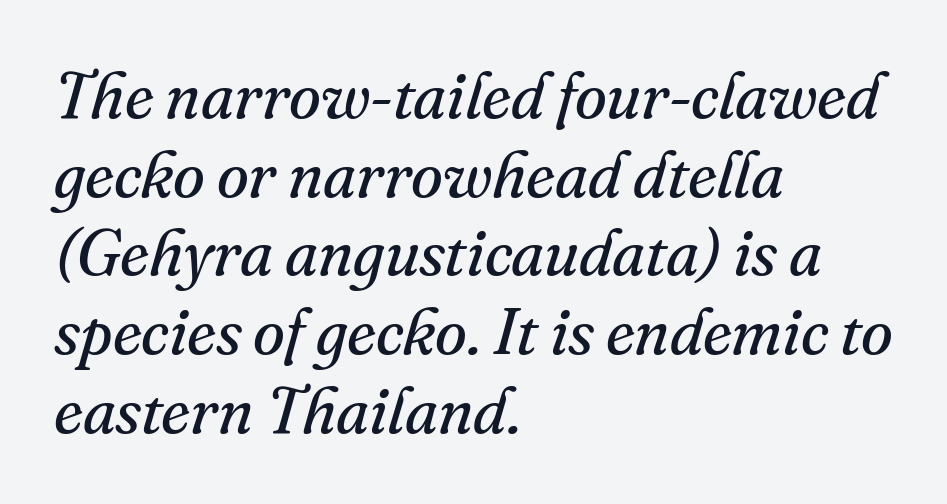
Yep, those are serifs on the letters. The area under the type is left untouched. The passage shown is typed in a proportional face where columns would drift. The passage is arranged the way most books set body copy — flush left.
